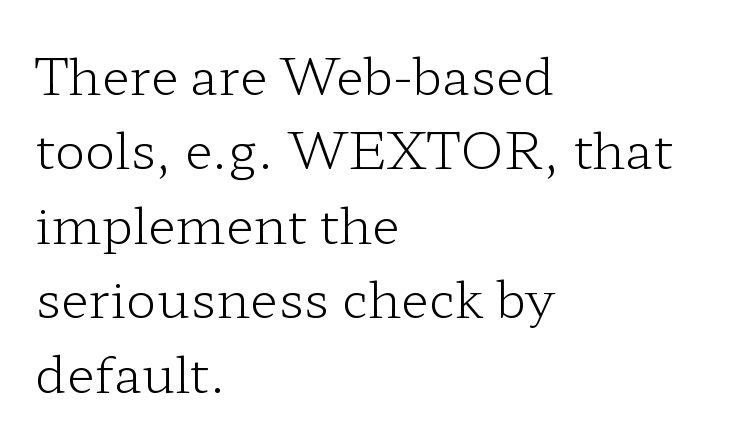
Q: Is the text bold? A: No.
Q: Is the text italic (slanted)? A: No, it is upright.
Q: Is the typeface a serif or a sans-serif typeface? A: Serif.
Q: Is the text underlined? A: No.
Q: How is the paragraph aligned? A: Left-aligned.
Q: Is the spacing between letters normal or unusually wide? A: Normal.
Q: Is the spacing between lines tight, normal or loose? A: Normal.
Q: Width (condensed, normal, or wide)? A: Wide.
Q: Stroke contrast? A: Low.
Q: x-height? A: Medium.
Q: Monospaced? A: No.
